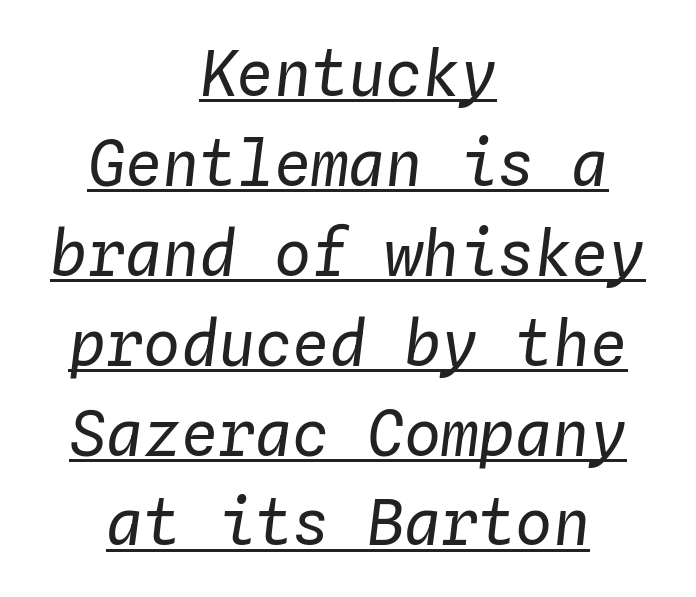
{"italic": "yes", "lean": "right", "slant_degrees": 4, "bold": "no", "weight": "regular", "width": "normal", "stroke_contrast": "low", "x_height": "medium", "monospaced": "yes", "underline": "yes", "align": "center", "line_spacing": "normal", "line_spacing_ratio": 1.45, "letter_spacing": "normal", "letter_spacing_em": 0.0, "glyph_px": 62}
